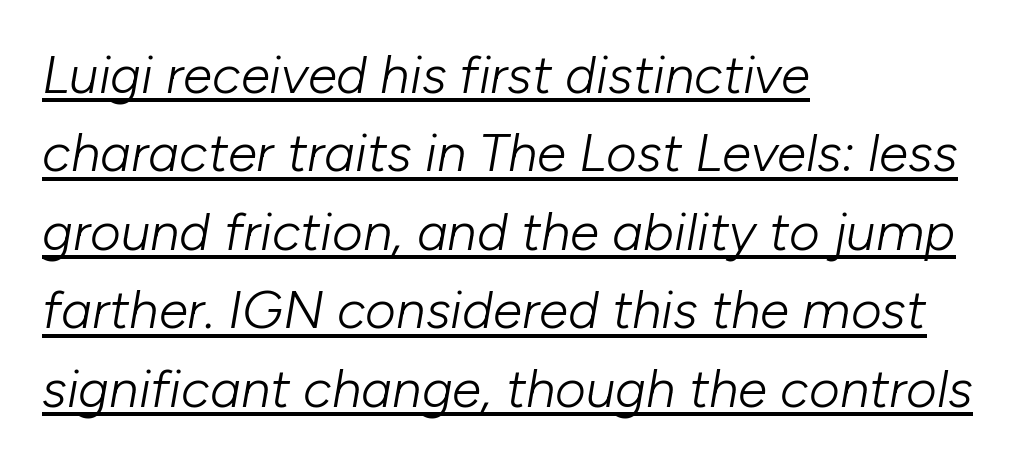
{"italic": "yes", "lean": "right", "slant_degrees": 10, "bold": "no", "weight": "light", "width": "normal", "stroke_contrast": "low", "x_height": "medium", "monospaced": "no", "underline": "yes", "align": "left", "line_spacing": "normal", "line_spacing_ratio": 1.48, "letter_spacing": "normal", "letter_spacing_em": 0.0, "glyph_px": 53}
